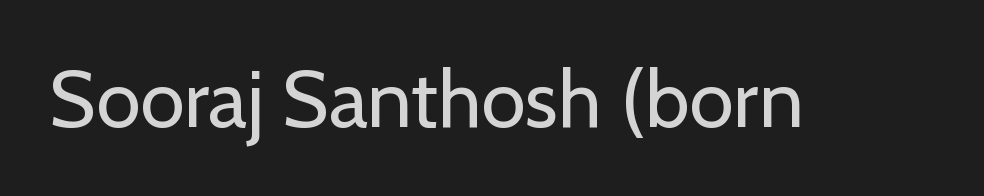
The specimen reads as upright at a glance. Varying glyph widths throughout — classic text-font behaviour. Nope, no serifs anywhere on these letters. These glyphs show unthickened strokes, regular width or finer. The space beneath each line is pristine and unruled. No extra tracking has been applied to these lines.
